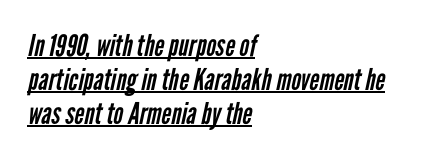
The image shows 30 px regular-weight, condensed sans-serif type; set left-aligned, tight line spacing (1.13x), normal letter spacing, underlined; low stroke contrast and a medium x-height.
